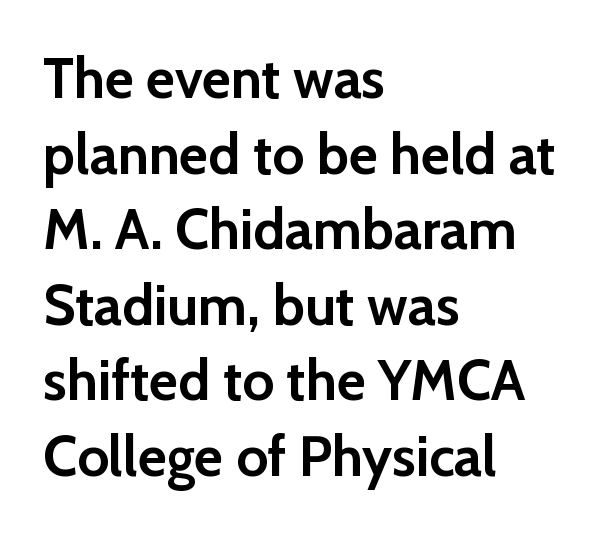
{"serif": "no", "italic": "no", "bold": "yes", "weight": "semibold", "width": "normal", "stroke_contrast": "low", "x_height": "medium", "monospaced": "no", "underline": "no", "align": "left", "line_spacing": "normal", "line_spacing_ratio": 1.35, "letter_spacing": "normal", "letter_spacing_em": 0.0, "glyph_px": 56}
